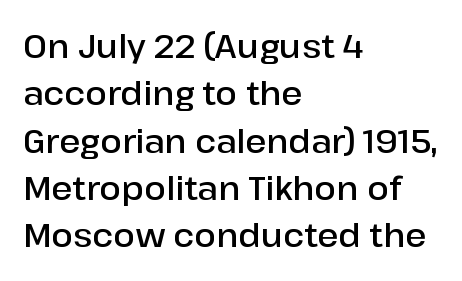
The image shows 32 px semibold sans-serif type, upright; set left-aligned, normal line spacing (1.48x), normal letter spacing, not underlined; low stroke contrast and a medium x-height.
